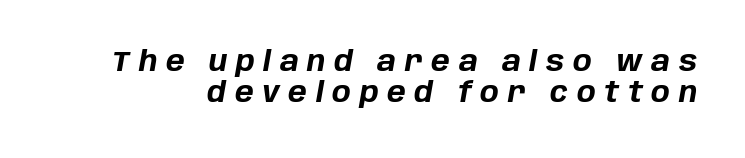
The image shows 28 px bold type, italic (leaning right); set tight line spacing (1.11x), unusually wide letter spacing (+0.31 em), not underlined; low stroke contrast and a large x-height.
